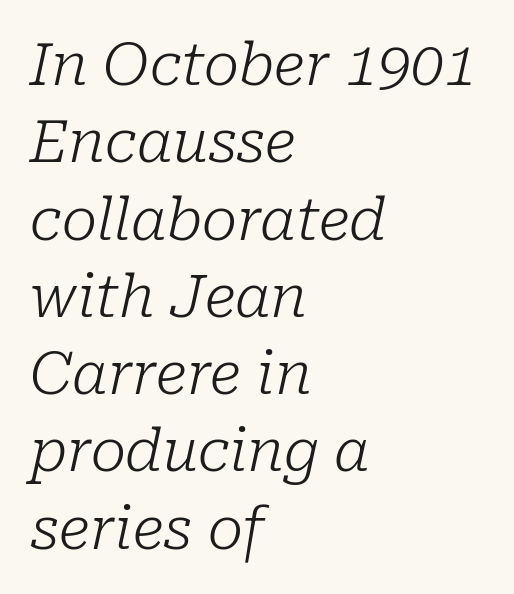
Q: Is the text bold? A: No.
Q: Is the text italic (slanted)? A: Yes, it leans right by about 10 degrees.
Q: Is the typeface a serif or a sans-serif typeface? A: Serif.
Q: Is the text underlined? A: No.
Q: How is the paragraph aligned? A: Left-aligned.
Q: Is the spacing between letters normal or unusually wide? A: Normal.
Q: Is the spacing between lines tight, normal or loose? A: Normal.
Q: Width (condensed, normal, or wide)? A: Normal.
Q: Stroke contrast? A: Low.
Q: x-height? A: Medium.
Q: Monospaced? A: No.
